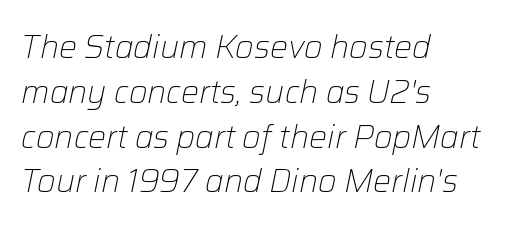
Q: Is the text bold? A: No.
Q: Is the text italic (slanted)? A: Yes, it leans right by about 12 degrees.
Q: Is the text underlined? A: No.
Q: How is the paragraph aligned? A: Left-aligned.
Q: Is the spacing between letters normal or unusually wide? A: Normal.
Q: Is the spacing between lines tight, normal or loose? A: Normal.
Q: Width (condensed, normal, or wide)? A: Normal.
Q: Stroke contrast? A: Low.
Q: x-height? A: Medium.
Q: Monospaced? A: No.
